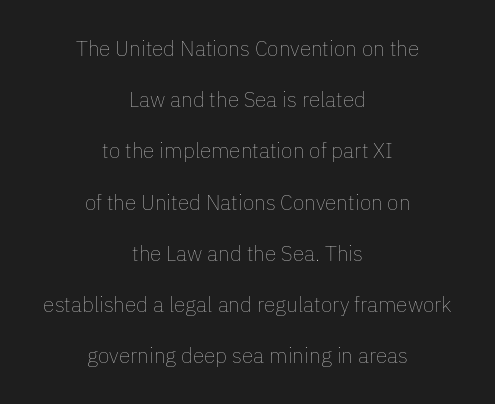
Q: Is the text bold? A: No.
Q: Is the text italic (slanted)? A: No, it is upright.
Q: Is the text underlined? A: No.
Q: How is the paragraph aligned? A: Centered.
Q: Is the spacing between letters normal or unusually wide? A: Normal.
Q: Is the spacing between lines tight, normal or loose? A: Loose.
